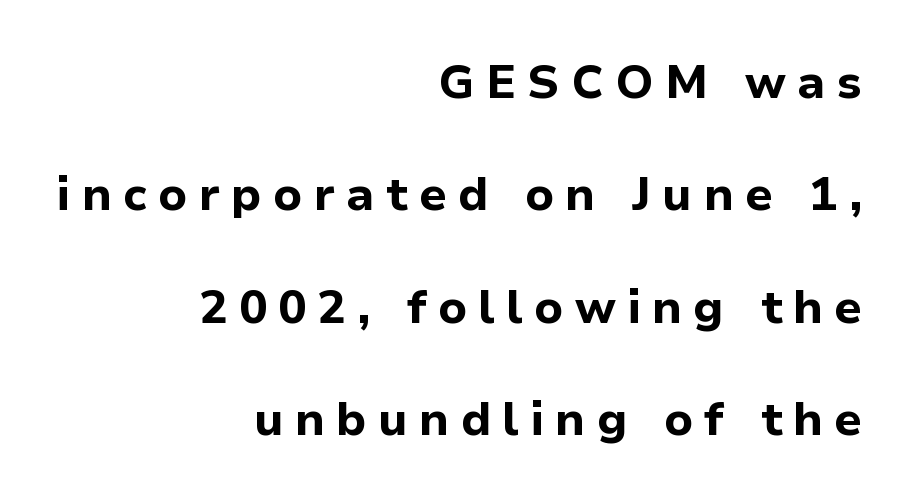
{"serif": "no", "italic": "no", "bold": "yes", "weight": "bold", "width": "normal", "stroke_contrast": "low", "x_height": "medium", "monospaced": "no", "underline": "no", "align": "right", "line_spacing": "loose", "line_spacing_ratio": 2.39, "letter_spacing": "wide", "letter_spacing_em": 0.24, "glyph_px": 47}
